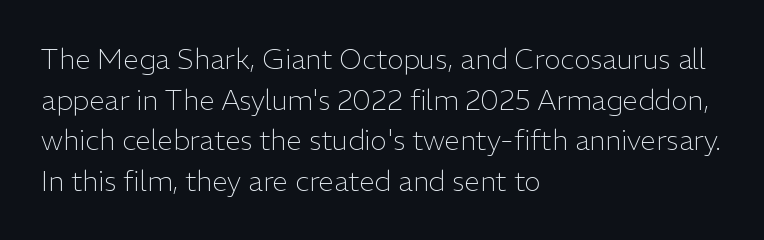
The image shows 28 px light sans-serif type, upright; set left-aligned, normal line spacing (1.45x), normal letter spacing, not underlined; low stroke contrast and a medium x-height.
